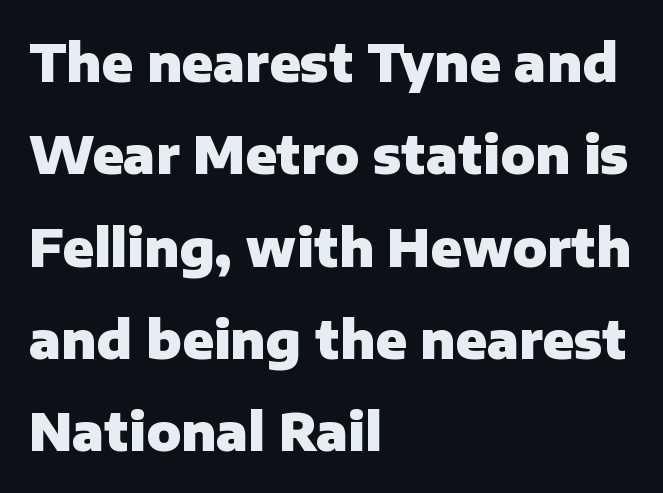
Chunky letters — that's bold for sure. This sample uses plain, unmodified letter spacing. The rendering uses natural spacing where letterforms have individual widths. Is the block centered? No — it sits flush against the left margin. The font family rendered here belongs to the sans-serif group. A bare baseline throughout the passage.
